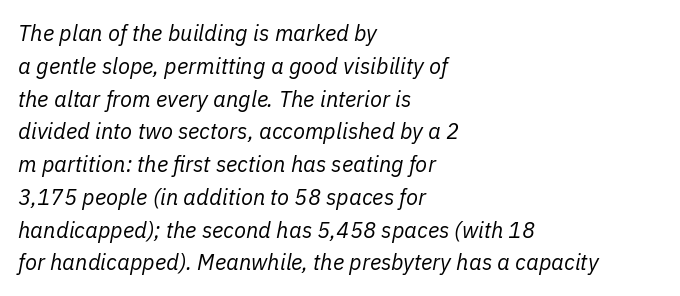
{"italic": "yes", "lean": "right", "slant_degrees": 11, "bold": "no", "underline": "no", "align": "left", "line_spacing": "normal", "line_spacing_ratio": 1.49, "letter_spacing": "normal", "letter_spacing_em": 0.0, "glyph_px": 22}
